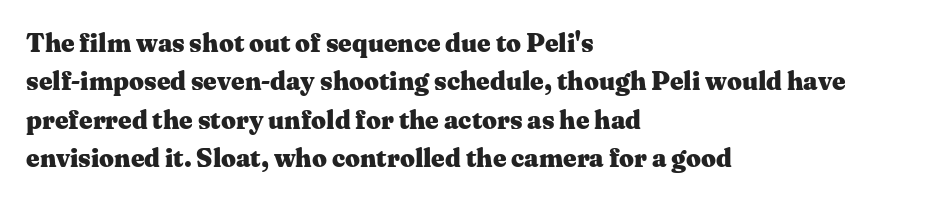
{"italic": "no", "bold": "yes", "underline": "no", "align": "left", "line_spacing": "normal", "line_spacing_ratio": 1.48, "letter_spacing": "normal", "letter_spacing_em": 0.0, "glyph_px": 26}
